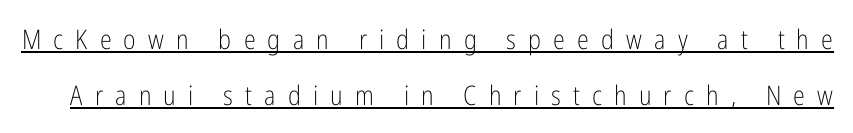
Q: Is the text bold? A: No.
Q: Is the text italic (slanted)? A: No, it is upright.
Q: Is the text underlined? A: Yes.
Q: Is the spacing between letters normal or unusually wide? A: Unusually wide.
Q: Is the spacing between lines tight, normal or loose? A: Loose.
